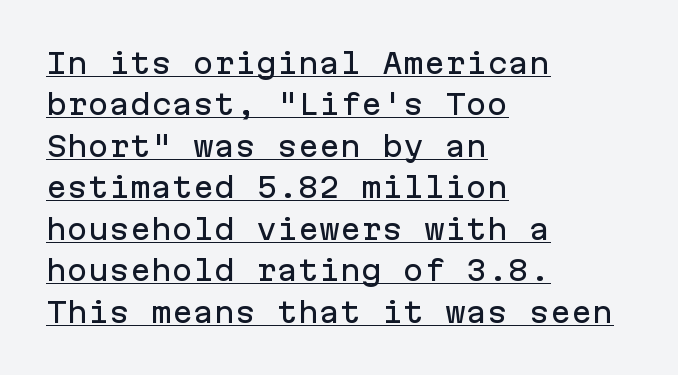
{"serif": "no", "italic": "no", "width": "normal", "stroke_contrast": "low", "x_height": "medium", "monospaced": "yes", "underline": "yes", "align": "left", "line_spacing": "normal", "line_spacing_ratio": 1.48, "letter_spacing": "normal", "letter_spacing_em": 0.0, "glyph_px": 28}
